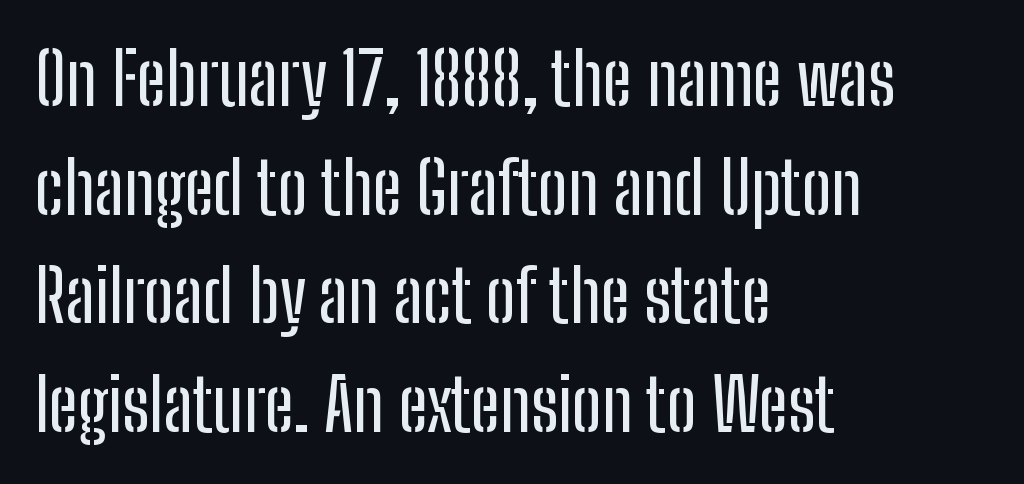
Spacing verdict: proportional, widths tailored to each character. Glyph-to-glyph distance matches everyday printed text. This sample uses an upright cut, with every glyph sitting square on the baseline. In terms of letterform style, serifs are entirely absent.
